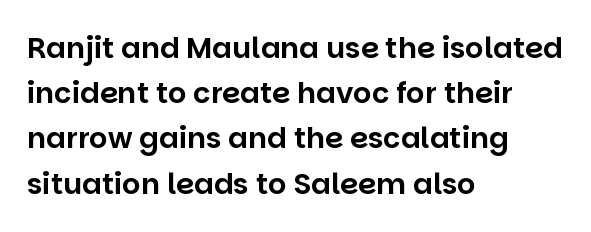
Q: Is the text italic (slanted)? A: No, it is upright.
Q: Is the typeface a serif or a sans-serif typeface? A: Sans-serif.
Q: Is the text underlined? A: No.
Q: How is the paragraph aligned? A: Left-aligned.
Q: Is the spacing between letters normal or unusually wide? A: Normal.
Q: Is the spacing between lines tight, normal or loose? A: Normal.
Q: Width (condensed, normal, or wide)? A: Normal.
Q: Stroke contrast? A: Low.
Q: x-height? A: Large.
Q: Monospaced? A: No.
